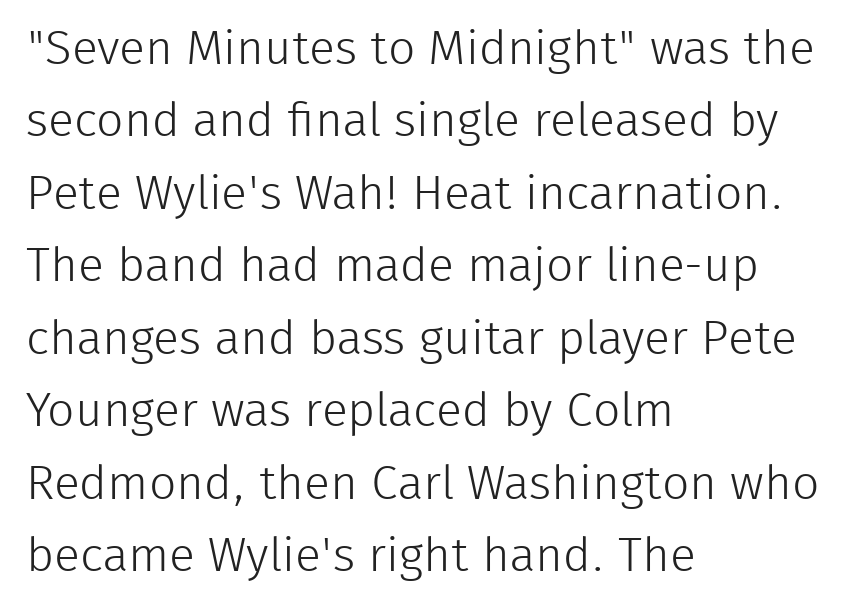
Baseline-to-baseline distance is the conventional proportion of letter height. Notice how the passage keeps a crisp vertical edge on the left only. You can tell it's not italic because the verticals are truly vertical. The face used here is proportionally spaced, like ordinary book or web type. The space directly below the letters is spotless. The typeface has the unassuming heft of standard copy or less.
